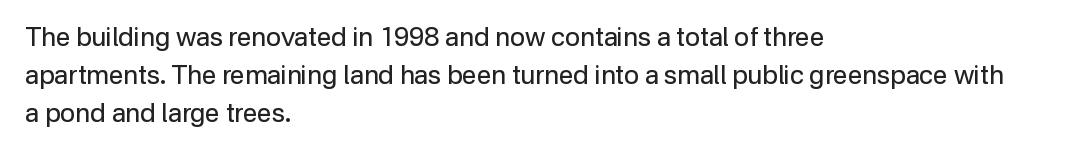
{"italic": "no", "bold": "no", "underline": "no", "align": "left", "line_spacing": "normal", "line_spacing_ratio": 1.46, "letter_spacing": "normal", "letter_spacing_em": 0.0, "glyph_px": 26}
